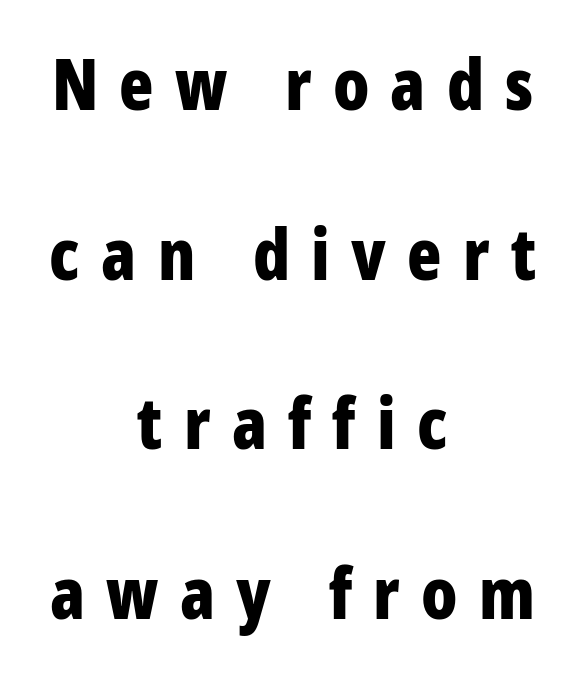
{"serif": "no", "italic": "no", "bold": "yes", "weight": "bold", "width": "condensed", "stroke_contrast": "low", "x_height": "medium", "monospaced": "no", "underline": "no", "align": "center", "line_spacing": "loose", "line_spacing_ratio": 2.39, "letter_spacing": "wide", "letter_spacing_em": 0.3, "glyph_px": 71}
